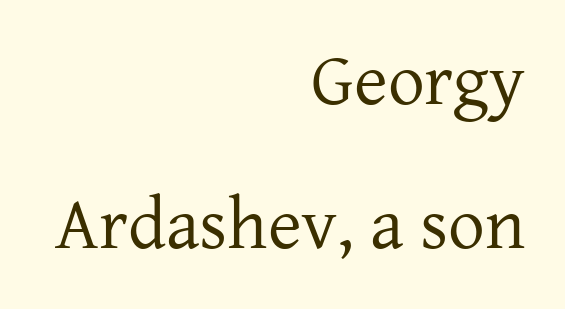
Q: Is the text bold? A: No.
Q: Is the text italic (slanted)? A: No, it is upright.
Q: Is the typeface a serif or a sans-serif typeface? A: Serif.
Q: Is the text underlined? A: No.
Q: How is the paragraph aligned? A: Right-aligned.
Q: Is the spacing between letters normal or unusually wide? A: Normal.
Q: Is the spacing between lines tight, normal or loose? A: Loose.
Q: Width (condensed, normal, or wide)? A: Normal.
Q: Stroke contrast? A: Low.
Q: x-height? A: Medium.
Q: Monospaced? A: No.
